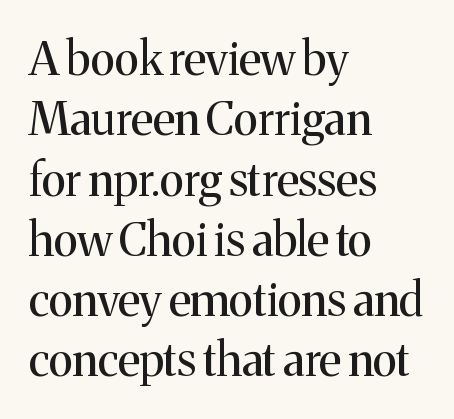
Q: Is the text bold? A: No.
Q: Is the text italic (slanted)? A: No, it is upright.
Q: Is the typeface a serif or a sans-serif typeface? A: Serif.
Q: Is the text underlined? A: No.
Q: How is the paragraph aligned? A: Left-aligned.
Q: Is the spacing between letters normal or unusually wide? A: Normal.
Q: Is the spacing between lines tight, normal or loose? A: Normal.
Q: Width (condensed, normal, or wide)? A: Normal.
Q: Stroke contrast? A: Medium.
Q: x-height? A: Medium.
Q: Monospaced? A: No.
